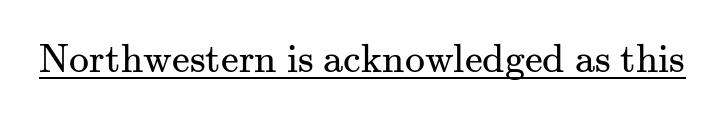
The image shows 40 px regular-weight serif type, upright; set normal letter spacing, underlined; medium stroke contrast and a small x-height.
